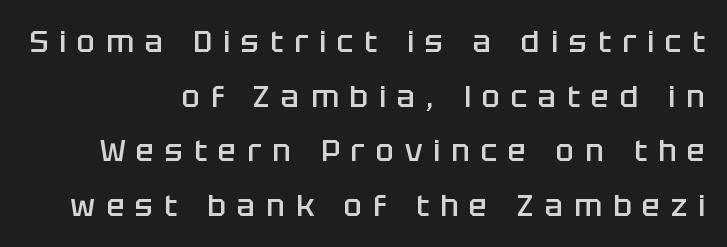
Does the type have serifs? No, each stem ends abruptly. Tracking value appears strongly positive — letters spread wide. Weight: semibold (demi). The strip under each line holds only bare page. All the whitespace from short lines collects on the left. Looks like regular typesetting: each glyph gets only the width it needs.
